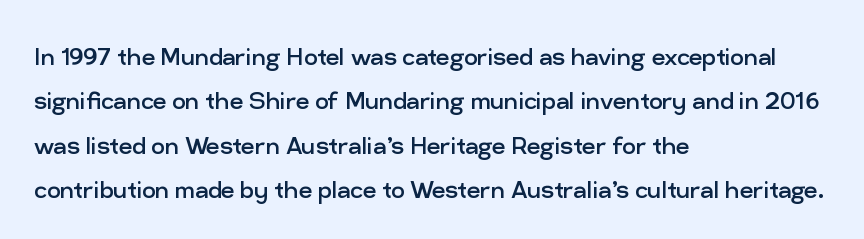
Q: Is the text bold? A: No.
Q: Is the text italic (slanted)? A: No, it is upright.
Q: Is the typeface a serif or a sans-serif typeface? A: Sans-serif.
Q: Is the text underlined? A: No.
Q: How is the paragraph aligned? A: Left-aligned.
Q: Is the spacing between letters normal or unusually wide? A: Normal.
Q: Is the spacing between lines tight, normal or loose? A: Normal.
Q: Width (condensed, normal, or wide)? A: Normal.
Q: Stroke contrast? A: Low.
Q: x-height? A: Medium.
Q: Monospaced? A: No.
